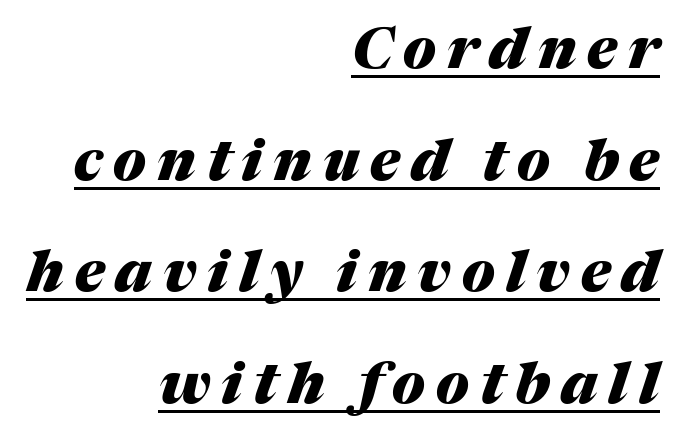
Q: Is the text bold? A: Yes.
Q: Is the text italic (slanted)? A: Yes, it leans right by about 17 degrees.
Q: Is the text underlined? A: Yes.
Q: How is the paragraph aligned? A: Right-aligned.
Q: Is the spacing between lines tight, normal or loose? A: Loose.
Q: Width (condensed, normal, or wide)? A: Normal.
Q: Stroke contrast? A: Medium.
Q: x-height? A: Medium.
Q: Monospaced? A: No.
